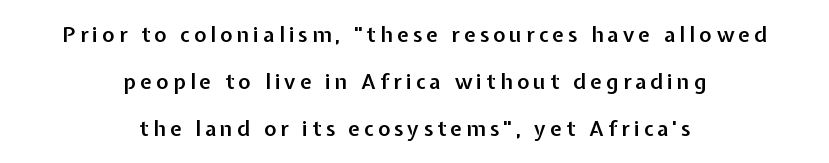
The image shows 21 px text type, upright; set centered, loose line spacing (2.23x), unusually wide letter spacing (+0.2 em), not underlined.
